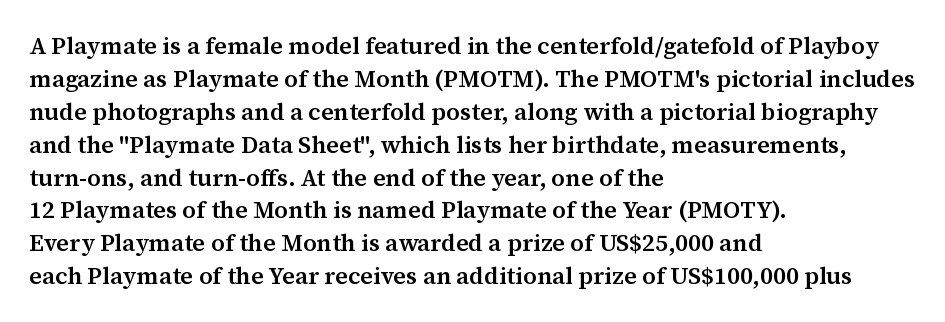
The image shows 24 px text type, upright; set left-aligned, normal line spacing (1.37x), normal letter spacing, not underlined.
